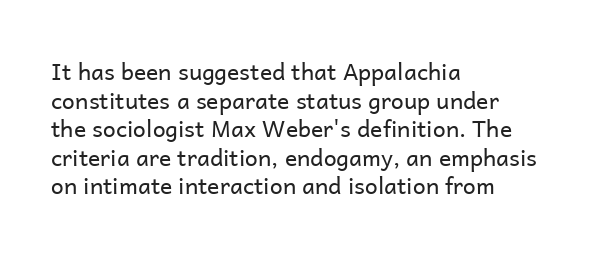
The image shows 23 px text type, upright; set left-aligned, line spacing 1.24x, normal letter spacing, not underlined.
